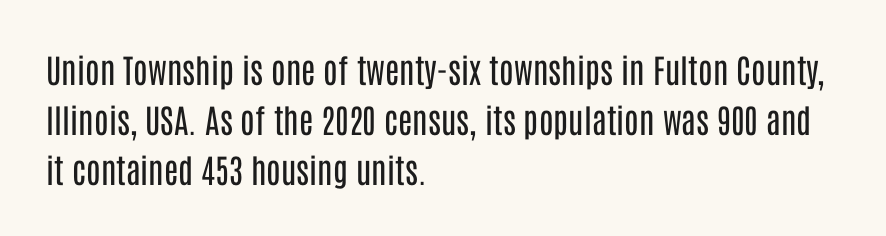
The image shows 33 px regular-weight, condensed sans-serif type, upright; set left-aligned, normal line spacing (1.51x), normal letter spacing, not underlined; low stroke contrast and a large x-height.
